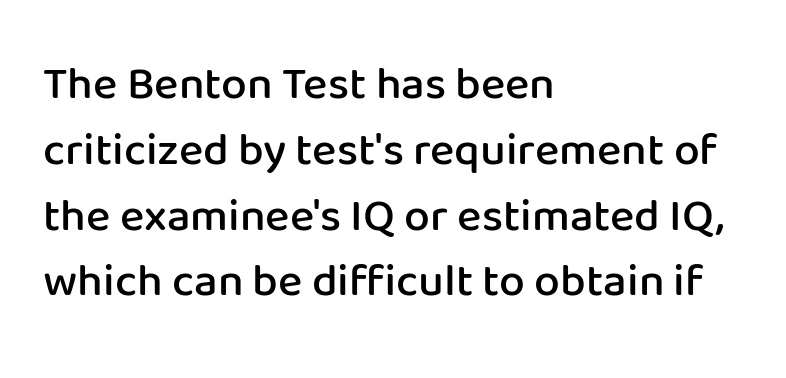
Q: Is the text bold? A: Semi-bold.
Q: Is the text italic (slanted)? A: No, it is upright.
Q: Is the typeface a serif or a sans-serif typeface? A: Sans-serif.
Q: Is the text underlined? A: No.
Q: How is the paragraph aligned? A: Left-aligned.
Q: Is the spacing between letters normal or unusually wide? A: Normal.
Q: Is the spacing between lines tight, normal or loose? A: Normal.
Q: Width (condensed, normal, or wide)? A: Normal.
Q: Stroke contrast? A: Low.
Q: x-height? A: Medium.
Q: Monospaced? A: No.
